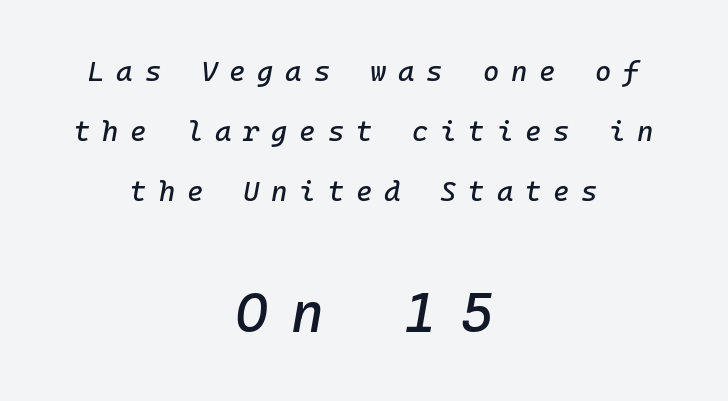
Q: Is the text italic (slanted)? A: Yes, it leans right by about 10 degrees.
Q: Is the text underlined? A: No.
Q: How is the paragraph aligned? A: Centered.
Q: Is the spacing between letters normal or unusually wide? A: Unusually wide.
Q: Is the spacing between lines tight, normal or loose? A: Loose.
Q: Which block of text is set in a larger size, the first (top) or the second (bottom)? A: The second (bottom) one.
Q: Width (condensed, normal, or wide)? A: Normal.
Q: Stroke contrast? A: Low.
Q: x-height? A: Medium.
